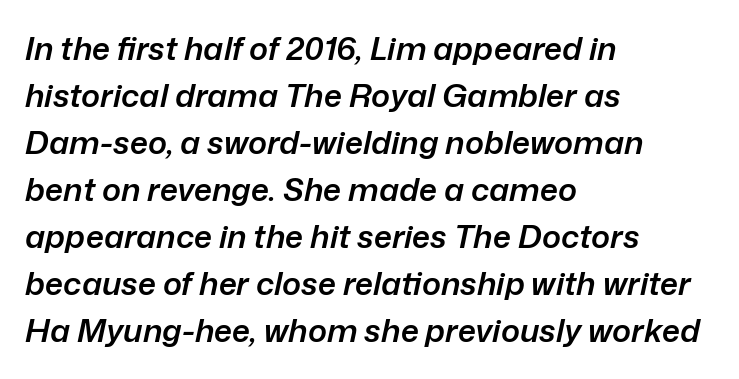
In terms of letterspacing, this is plain default setting. Compared with typical paragraphs, the rows here are spaced about the same. The letters advance in unequal steps, a hallmark of proportional type. Would a proofreader flag this as italicized? Yes. Set as a demibold, roughly 600 on the weight scale. Lines of text with bare space underneath.
